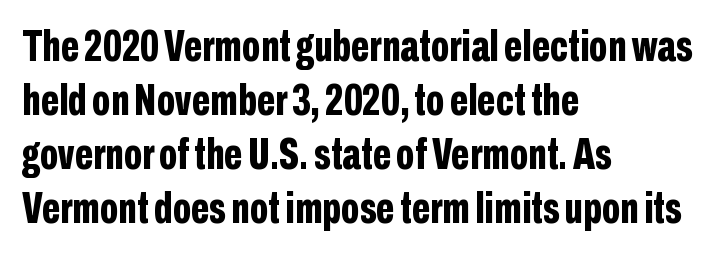
Glance below the letters and you will spot only blank space. Unlike italic type, these characters show no tilt at all. Spacing between characters is what you'd get straight out of the box. These lines are set flush left with a ragged right edge.
